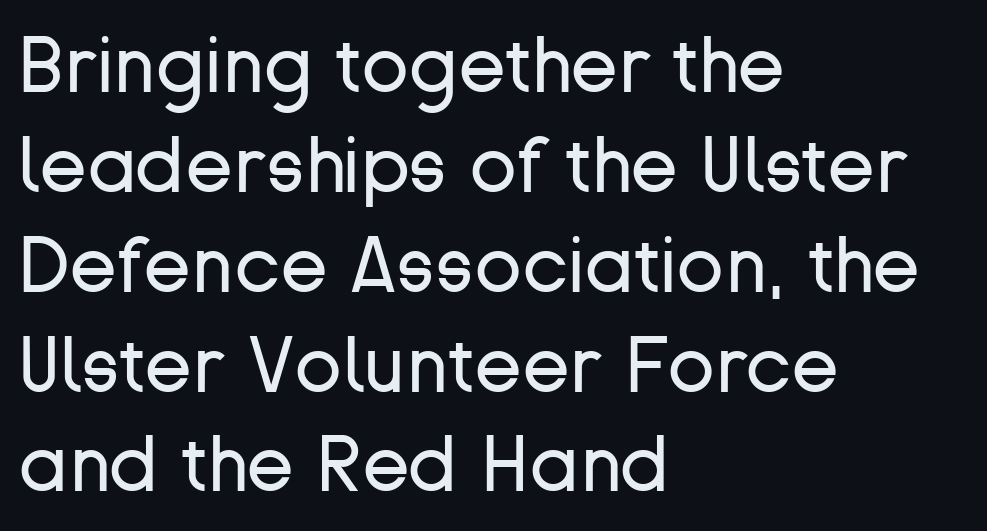
{"serif": "no", "italic": "no", "bold": "no", "weight": "regular", "width": "normal", "stroke_contrast": "low", "x_height": "medium", "monospaced": "no", "underline": "no", "align": "left", "line_spacing": "normal", "line_spacing_ratio": 1.28, "letter_spacing": "normal", "letter_spacing_em": 0.0, "glyph_px": 78}
